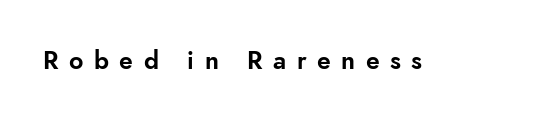
Q: Is the text italic (slanted)? A: No, it is upright.
Q: Is the text underlined? A: No.
Q: Is the spacing between letters normal or unusually wide? A: Unusually wide.
